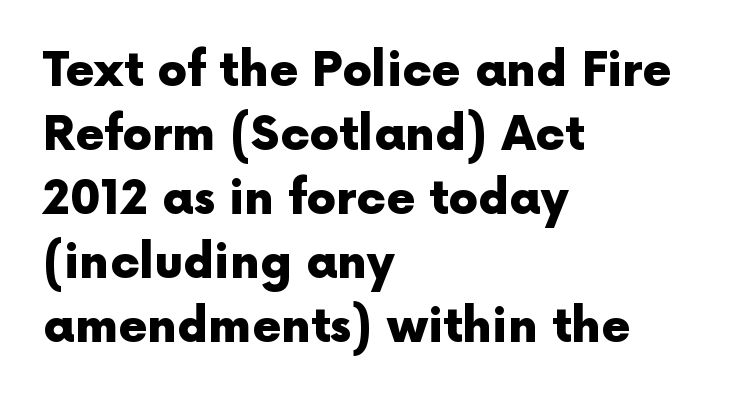
The passage is arranged the way most books set body copy — flush left. The line-height multiplier appears to be the usual default. I'd call this a sans setting — the letters go barefoot. It's the straight-up-and-down kind of type.
